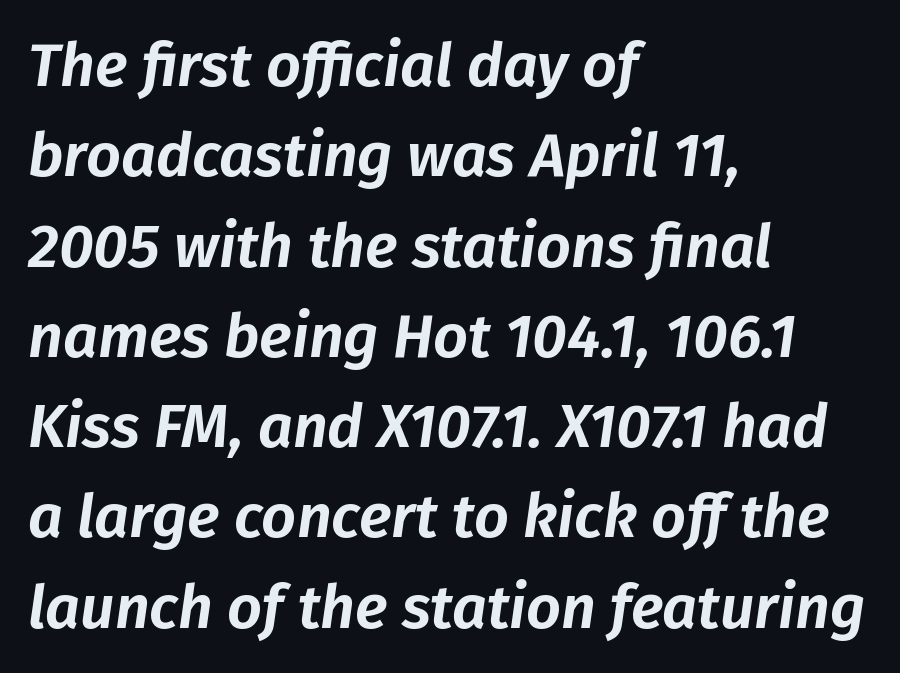
These lines are rendered in a variable-pitch font. Descenders are the only things crossing below the line. Quick note: interline space is typical. Visually the block forms a straight wall on the left and a jagged coastline on the right. Slanted lettering throughout. Inter-character spacing is left at the font's built-in metrics.
